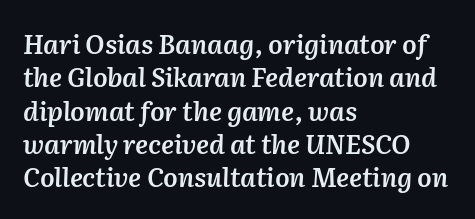
Q: Is the text bold? A: Semi-bold.
Q: Is the text italic (slanted)? A: Yes, it leans right by about 2 degrees.
Q: Is the text underlined? A: No.
Q: How is the paragraph aligned? A: Left-aligned.
Q: Is the spacing between letters normal or unusually wide? A: Normal.
Q: Is the spacing between lines tight, normal or loose? A: Normal.
